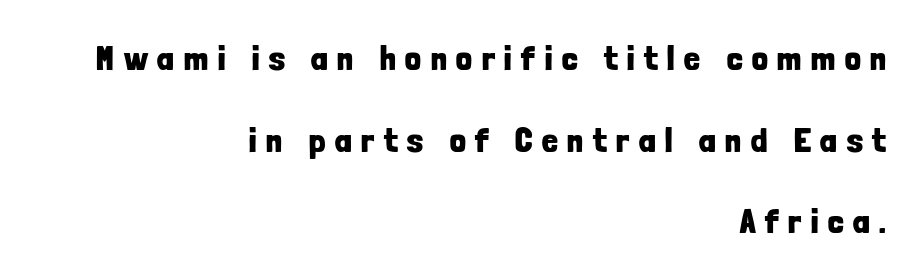
The image shows 35 px bold, condensed sans-serif type, upright; set right-aligned, loose line spacing (2.33x), unusually wide letter spacing (+0.28 em), not underlined; low stroke contrast and a medium x-height.
